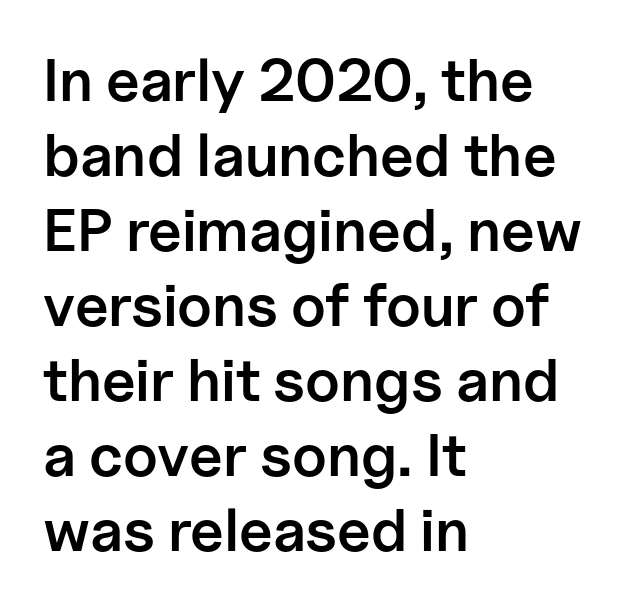
The image shows 60 px semibold sans-serif type, upright; set left-aligned, normal line spacing (1.25x), normal letter spacing, not underlined; low stroke contrast and a medium x-height.
